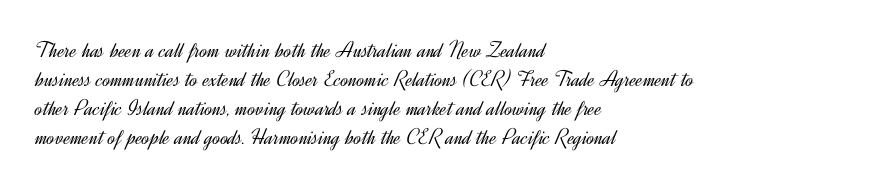
The image shows 23 px text type; set left-aligned, normal line spacing (1.26x), normal letter spacing, not underlined.
